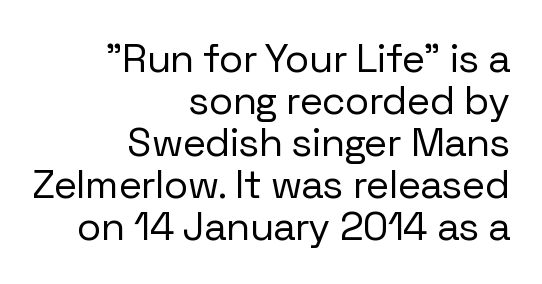
{"serif": "no", "italic": "no", "bold": "no", "weight": "regular", "width": "normal", "stroke_contrast": "low", "x_height": "medium", "monospaced": "no", "underline": "no", "align": "right", "line_spacing": "tight", "line_spacing_ratio": 1.05, "letter_spacing": "normal", "letter_spacing_em": 0.0, "glyph_px": 40}
